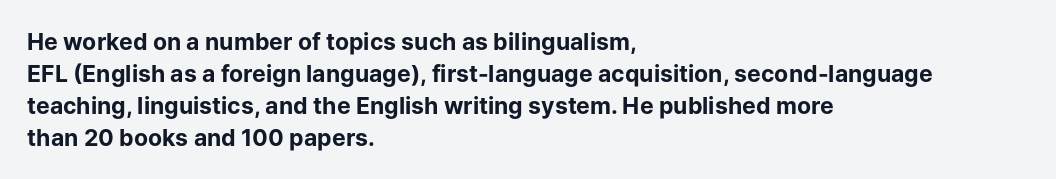
Q: Is the text bold? A: Yes.
Q: Is the text italic (slanted)? A: No, it is upright.
Q: Is the text underlined? A: No.
Q: How is the paragraph aligned? A: Left-aligned.
Q: Is the spacing between letters normal or unusually wide? A: Normal.
Q: Is the spacing between lines tight, normal or loose? A: Normal.
